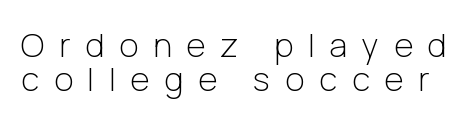
Q: Is the text bold? A: No.
Q: Is the text italic (slanted)? A: No, it is upright.
Q: Is the typeface a serif or a sans-serif typeface? A: Sans-serif.
Q: Is the text underlined? A: No.
Q: Is the spacing between letters normal or unusually wide? A: Unusually wide.
Q: Is the spacing between lines tight, normal or loose? A: Tight.
Q: Width (condensed, normal, or wide)? A: Normal.
Q: Stroke contrast? A: Low.
Q: x-height? A: Medium.
Q: Monospaced? A: No.
